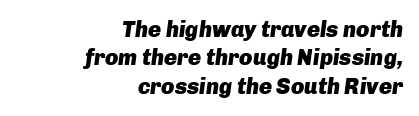
{"italic": "yes", "lean": "right", "slant_degrees": 8, "bold": "yes", "underline": "no", "align": "right", "line_spacing": "normal", "line_spacing_ratio": 1.29, "letter_spacing": "normal", "letter_spacing_em": 0.0, "glyph_px": 22}
